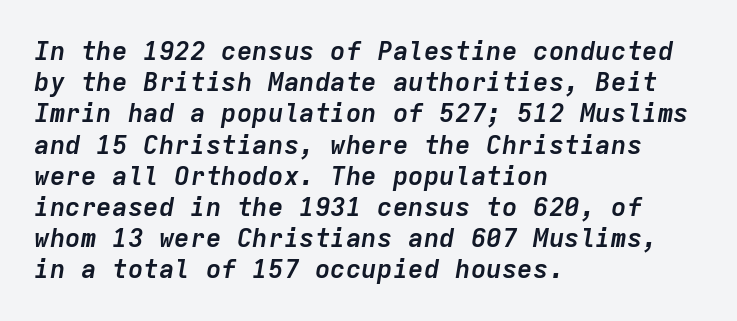
Q: Is the text bold? A: Yes.
Q: Is the text italic (slanted)? A: Yes, it leans right by about 9 degrees.
Q: Is the text underlined? A: No.
Q: How is the paragraph aligned? A: Left-aligned.
Q: Is the spacing between letters normal or unusually wide? A: Normal.
